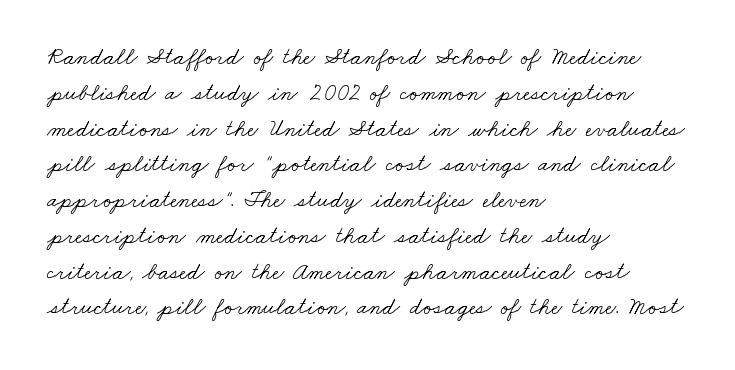
The weight tops out at a normal text grade. Rows of type keep a routine distance in the vertical direction. Underlining? Definitely not there. You could call the tracking neutral — neither tight nor loose.
